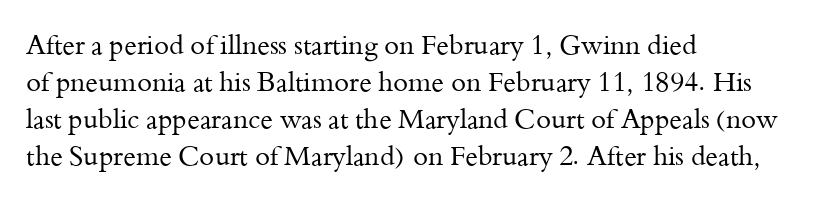
Reading down the block, your eye returns to a fixed left position each line. Tall strokes in this sample are plumb rather than angled. The rendering uses a moderate line-height, typical for paragraphs. This is not heavy type; no bold has been used. Any mark beneath the type? The region is blank. Each word holds together tightly as a unit, with standard inter-letter gaps.
